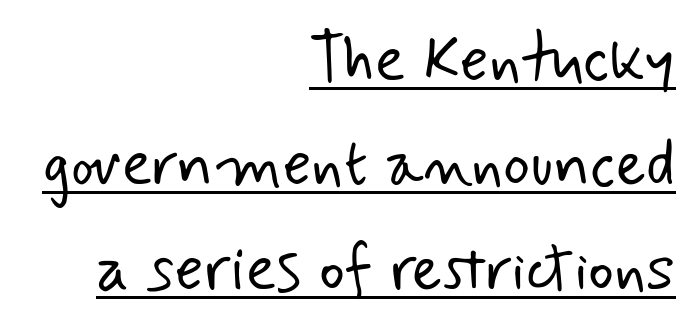
Q: Is the text bold? A: No.
Q: Is the typeface a serif or a sans-serif typeface? A: Sans-serif.
Q: Is the text underlined? A: Yes.
Q: How is the paragraph aligned? A: Right-aligned.
Q: Is the spacing between letters normal or unusually wide? A: Normal.
Q: Is the spacing between lines tight, normal or loose? A: Normal.
Q: Width (condensed, normal, or wide)? A: Normal.
Q: Stroke contrast? A: Low.
Q: x-height? A: Small.
Q: Monospaced? A: No.
